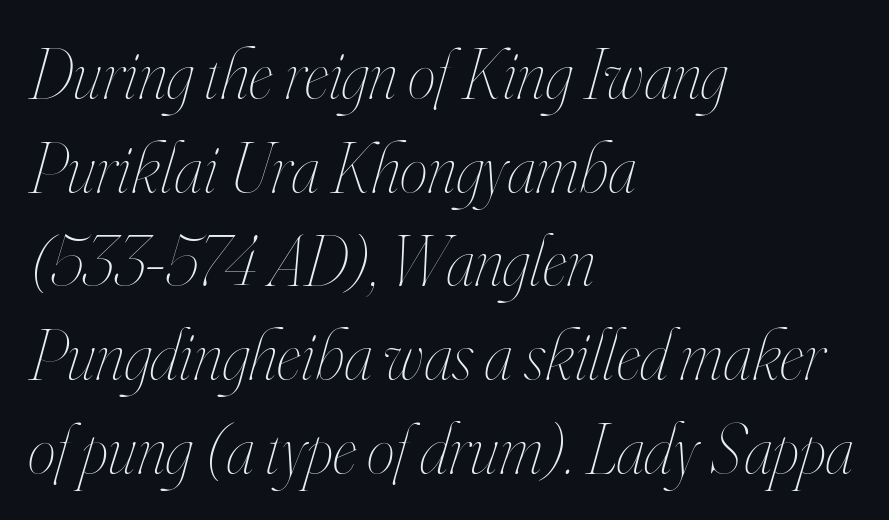
The image shows 71 px thin, condensed type, italic (leaning right); set left-aligned, normal line spacing (1.32x), normal letter spacing, not underlined; high stroke contrast and a small x-height.
